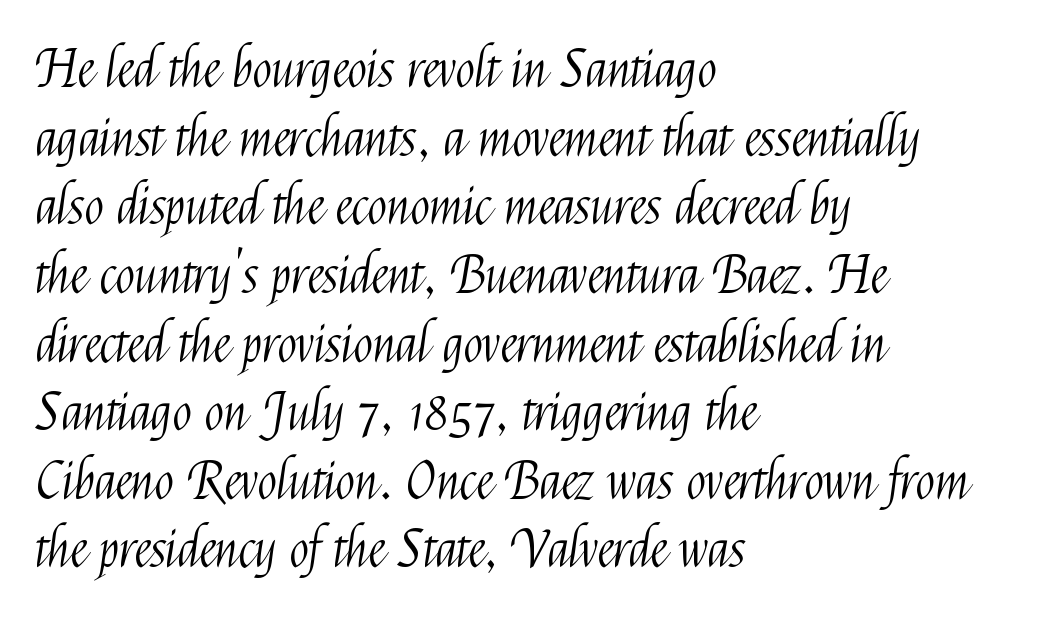
{"serif": "no", "bold": "no", "weight": "light", "width": "condensed", "stroke_contrast": "medium", "x_height": "medium", "monospaced": "no", "underline": "no", "align": "left", "line_spacing": "normal", "line_spacing_ratio": 1.32, "letter_spacing": "normal", "letter_spacing_em": 0.0, "glyph_px": 52}
